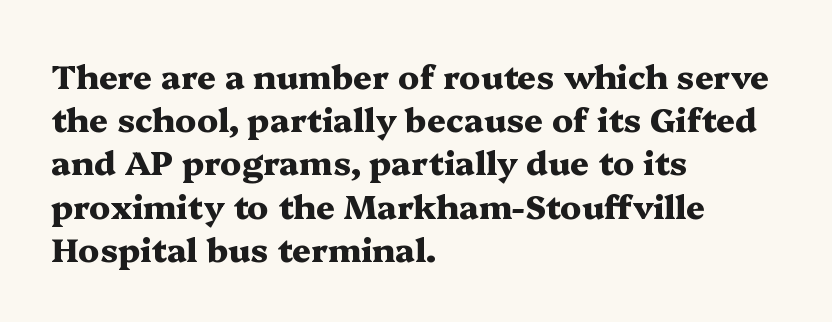
{"serif": "yes", "italic": "no", "bold": "yes", "weight": "heavy", "width": "wide", "stroke_contrast": "medium", "x_height": "medium", "monospaced": "no", "underline": "no", "align": "left", "line_spacing": "normal", "line_spacing_ratio": 1.31, "letter_spacing": "normal", "letter_spacing_em": 0.0, "glyph_px": 33}
